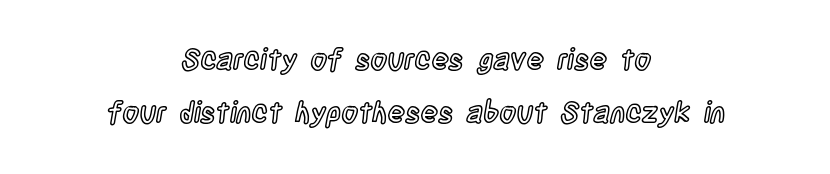
The space directly below the letters is spotless. Here the glyphs are tracked normally, forming tight word shapes. The setting favours the middle, as headings and verse often do. You could not count columns in this text — the font is proportionally spaced.
